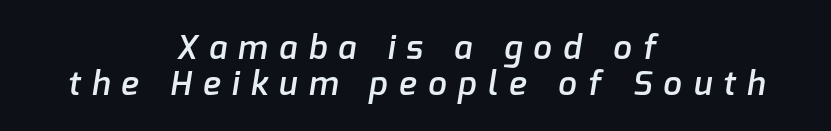
What kind of face is this? One without serifs — a sans. Vertical spacing — tight. The string is rendered with underlining switched off. A typesetter would call this heavily tracked-out type. Here the designer chose a conventional face with non-uniform glyph widths.
